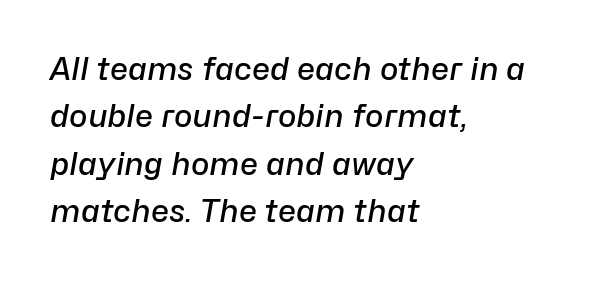
{"italic": "yes", "lean": "right", "slant_degrees": 10, "bold": "semi", "weight": "semibold", "width": "normal", "stroke_contrast": "low", "x_height": "medium", "monospaced": "no", "underline": "no", "align": "left", "line_spacing": "normal", "line_spacing_ratio": 1.53, "letter_spacing": "normal", "letter_spacing_em": 0.0, "glyph_px": 31}
